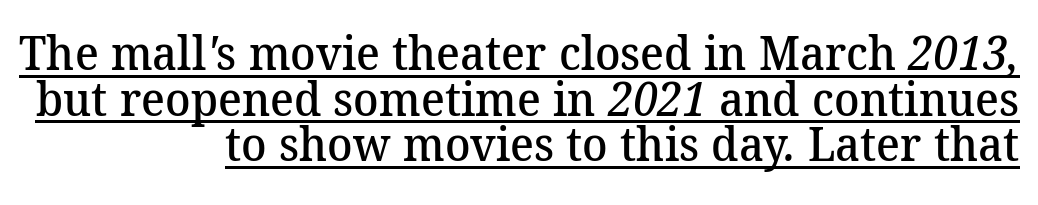
Q: Is the text bold? A: Semi-bold.
Q: Is the typeface a serif or a sans-serif typeface? A: Serif.
Q: Is the text underlined? A: Yes.
Q: How is the paragraph aligned? A: Right-aligned.
Q: Is the spacing between letters normal or unusually wide? A: Normal.
Q: Is the spacing between lines tight, normal or loose? A: Tight.
Q: Width (condensed, normal, or wide)? A: Normal.
Q: Stroke contrast? A: Medium.
Q: x-height? A: Medium.
Q: Monospaced? A: No.
